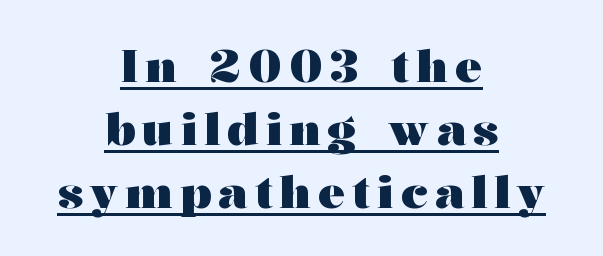
{"serif": "yes", "italic": "no", "bold": "yes", "weight": "heavy", "width": "wide", "stroke_contrast": "medium", "x_height": "medium", "monospaced": "no", "underline": "yes", "align": "center", "line_spacing": "normal", "line_spacing_ratio": 1.4, "glyph_px": 45}
